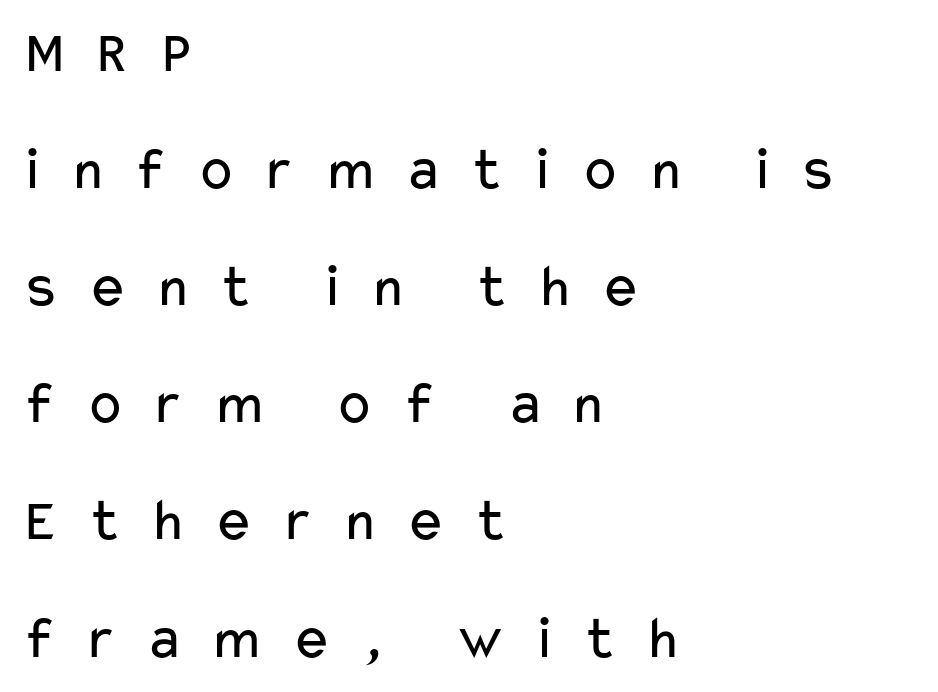
{"serif": "no", "italic": "no", "bold": "no", "weight": "regular", "width": "wide", "stroke_contrast": "low", "x_height": "medium", "monospaced": "no", "underline": "no", "align": "left", "line_spacing": "loose", "line_spacing_ratio": 1.92, "letter_spacing": "wide", "letter_spacing_em": 0.42, "glyph_px": 61}
